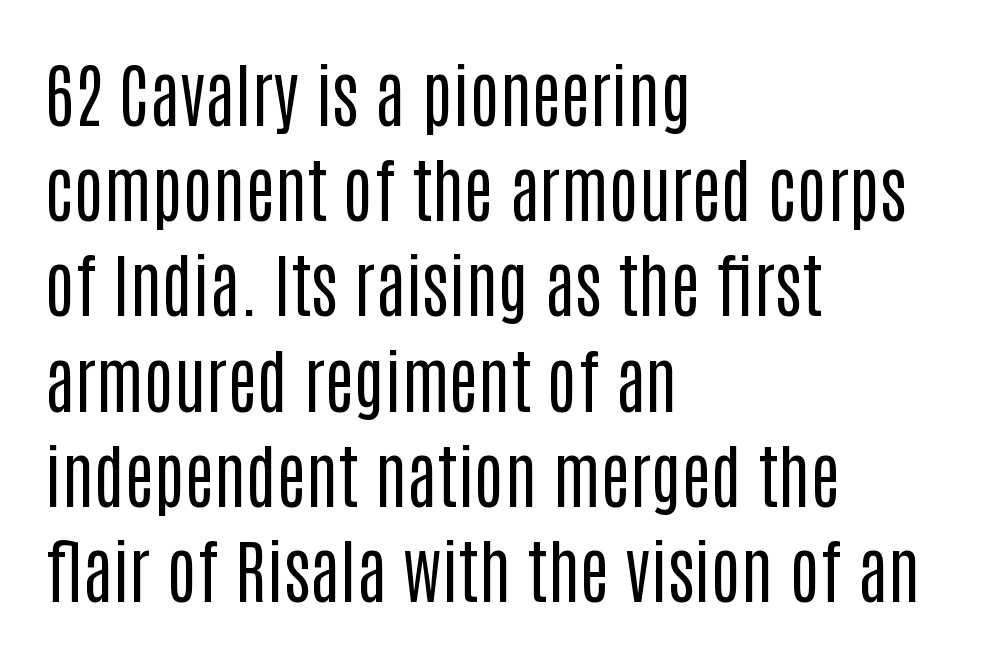
{"serif": "no", "italic": "no", "bold": "no", "weight": "regular", "width": "condensed", "stroke_contrast": "low", "x_height": "large", "monospaced": "no", "underline": "no", "align": "left", "line_spacing": "normal", "line_spacing_ratio": 1.36, "letter_spacing": "normal", "letter_spacing_em": 0.0, "glyph_px": 70}
